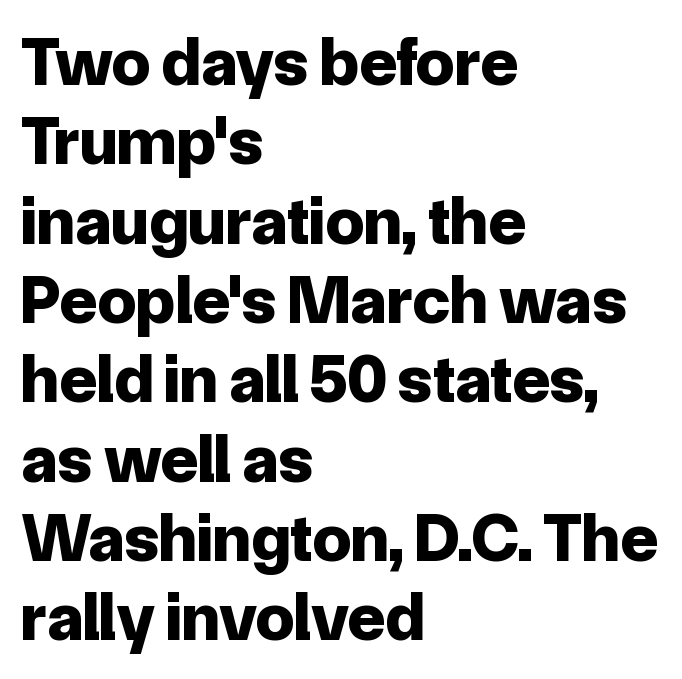
The image shows 69 px bold sans-serif type, upright; set left-aligned, tight line spacing (1.15x), normal letter spacing, not underlined; low stroke contrast and a medium x-height.
